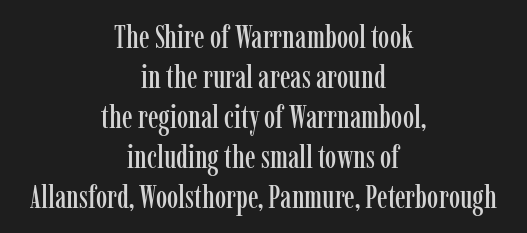
Decoration check: the copy has no underline. The axis of the letterforms is exactly vertical. The type family on display is of the serif kind. Short note: letters normally spaced. The designer left line spacing at the default. These lines are rendered in a variable-pitch font.
